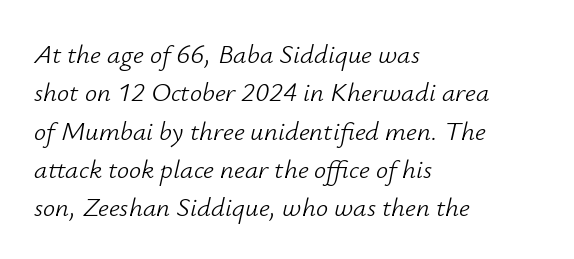
The image shows 27 px text type, italic (leaning right); set left-aligned, normal line spacing (1.42x), normal letter spacing, not underlined.
